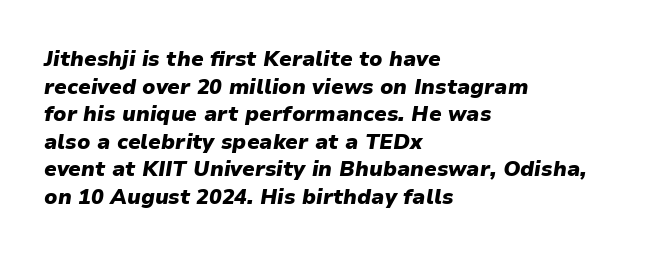
Clear beneath every line of the passage. Chunky letters — that's bold for sure. The glyphs look as if they've been sheared to an angle. Horizontal alignment here is leftward, the default for most running prose. Reading down the column, the eye jumps a familiar distance to each next line. The line texture is even and compact thanks to regular tracking.
